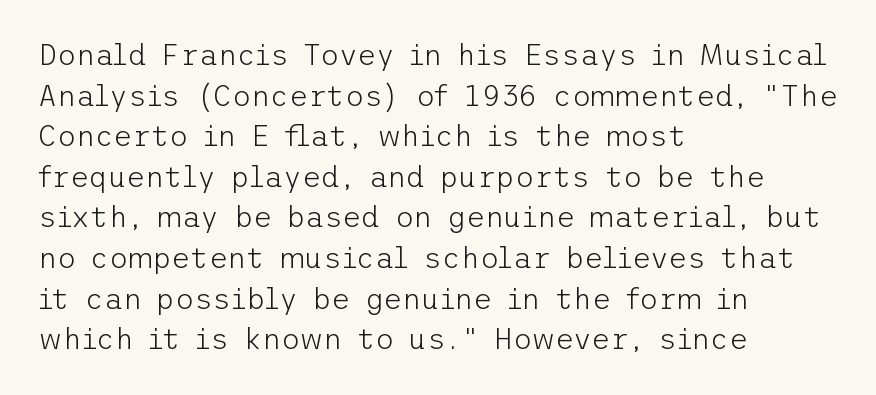
The image shows 29 px light sans-serif type, upright; set left-aligned, normal line spacing (1.4x), normal letter spacing, not underlined; low stroke contrast and a medium x-height.
